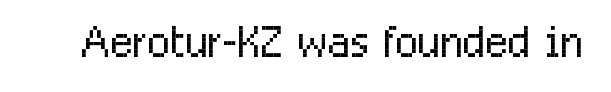
No chunkiness to these letters — they're not bold. Think of a printed novel: that variable character pitch is what you see here. Style check: upright. The letterforms sit shoulder to shoulder at normal distance. Examine the stroke ends and you'll find no serifs.
